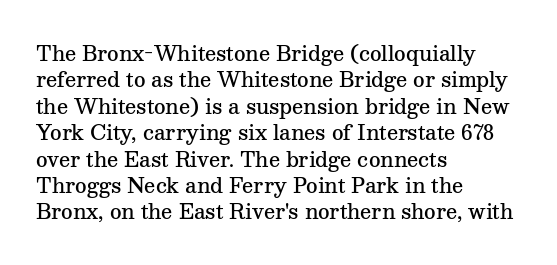
Q: Is the text bold? A: Semi-bold.
Q: Is the text italic (slanted)? A: No, it is upright.
Q: Is the text underlined? A: No.
Q: How is the paragraph aligned? A: Left-aligned.
Q: Is the spacing between letters normal or unusually wide? A: Normal.
Q: Is the spacing between lines tight, normal or loose? A: Normal.
